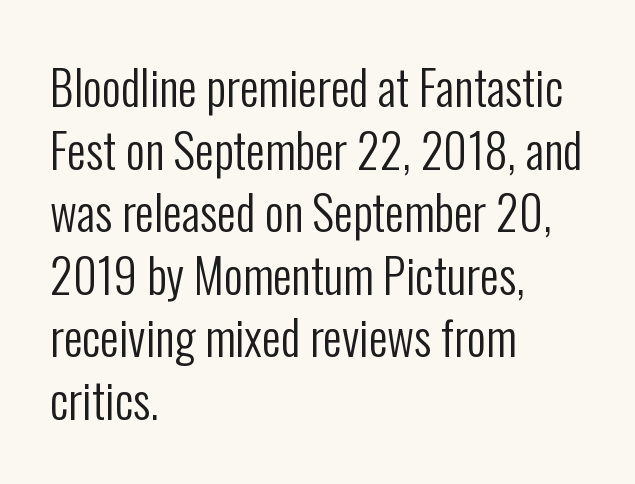
{"serif": "no", "italic": "no", "bold": "no", "weight": "regular", "width": "condensed", "stroke_contrast": "low", "x_height": "medium", "monospaced": "no", "underline": "no", "align": "left", "line_spacing": "normal", "line_spacing_ratio": 1.33, "letter_spacing": "normal", "letter_spacing_em": 0.0, "glyph_px": 47}
